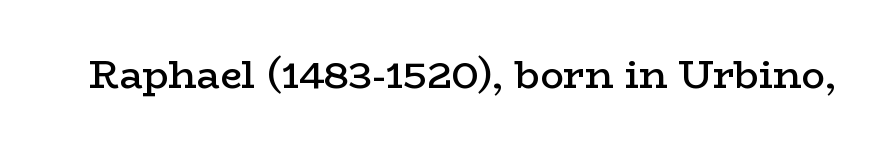
Italic: no, the glyphs are upright roman. Honestly, the letter spacing is just normal — you wouldn't notice it. Underline: absent. Look at the stroke-to-counter ratio: somewhat heavy, a semibold. The face used here is seriffed, in the tradition of book romans.
